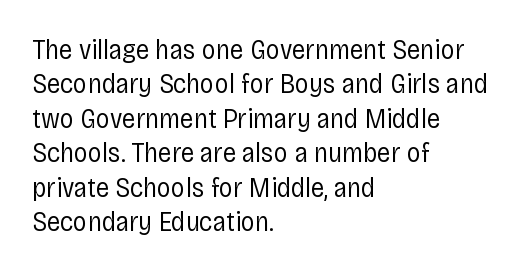
Q: Is the text bold? A: No.
Q: Is the text italic (slanted)? A: No, it is upright.
Q: Is the typeface a serif or a sans-serif typeface? A: Sans-serif.
Q: Is the text underlined? A: No.
Q: How is the paragraph aligned? A: Left-aligned.
Q: Is the spacing between letters normal or unusually wide? A: Normal.
Q: Width (condensed, normal, or wide)? A: Condensed.
Q: Stroke contrast? A: Low.
Q: x-height? A: Large.
Q: Monospaced? A: No.
